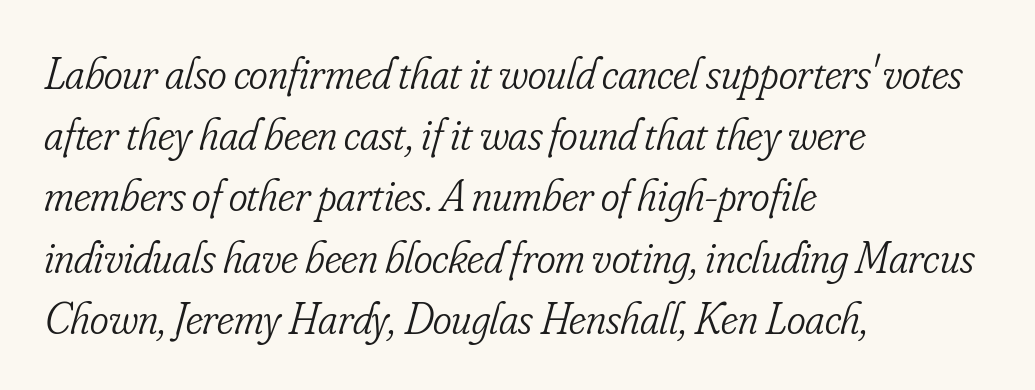
The image shows 45 px light, condensed serif type, italic (leaning right); set left-aligned, normal line spacing (1.36x), normal letter spacing, not underlined; low stroke contrast and a small x-height.
